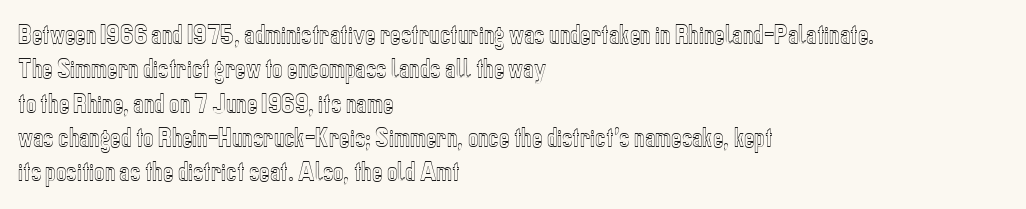
{"italic": "no", "underline": "no", "align": "left", "line_spacing": "normal", "line_spacing_ratio": 1.56, "letter_spacing": "normal", "letter_spacing_em": 0.0, "glyph_px": 22}
